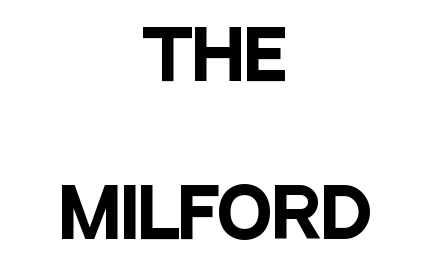
{"serif": "no", "italic": "no", "bold": "yes", "weight": "heavy", "width": "condensed", "stroke_contrast": "low", "x_height": "large", "monospaced": "no", "underline": "no", "align": "center", "line_spacing": "loose", "line_spacing_ratio": 2.39, "letter_spacing": "normal", "letter_spacing_em": 0.0, "glyph_px": 66}
